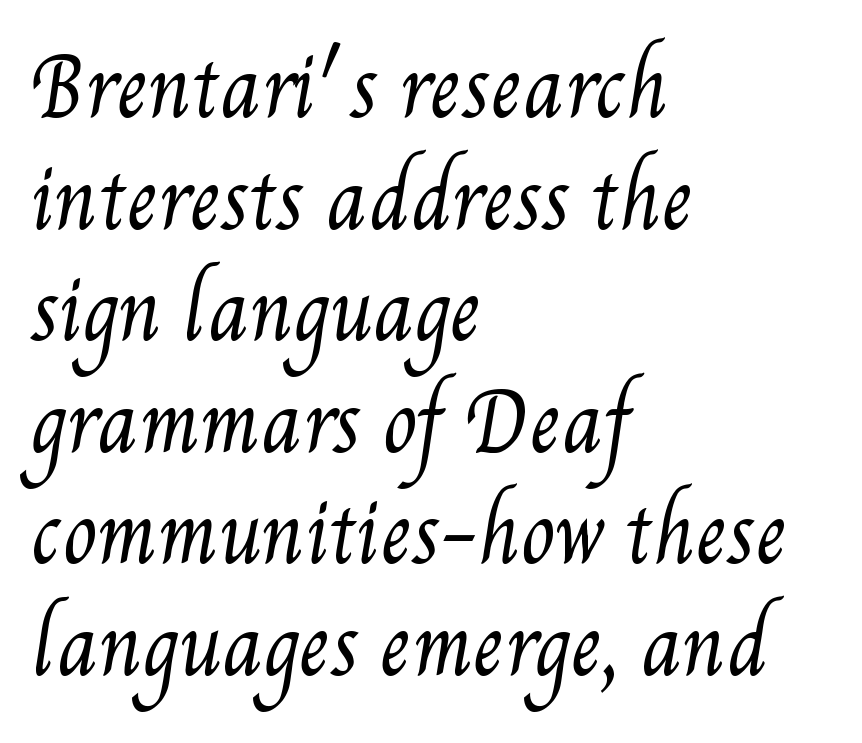
Q: Is the text bold? A: No.
Q: Is the text underlined? A: No.
Q: How is the paragraph aligned? A: Left-aligned.
Q: Is the spacing between letters normal or unusually wide? A: Normal.
Q: Is the spacing between lines tight, normal or loose? A: Normal.
Q: Width (condensed, normal, or wide)? A: Condensed.
Q: Stroke contrast? A: Medium.
Q: x-height? A: Small.
Q: Monospaced? A: No.
